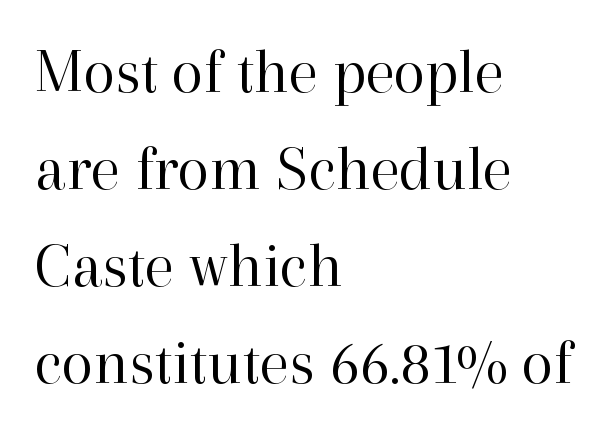
Default kerning and tracking; the words read as compact shapes. Font category for this specimen: serif. The space between consecutive lines is moderate. Spacing verdict: proportional, widths tailored to each character. Which margin do the lines hug? The left one — the right edge is uneven. No italicization has been applied; the sample stays upright.
